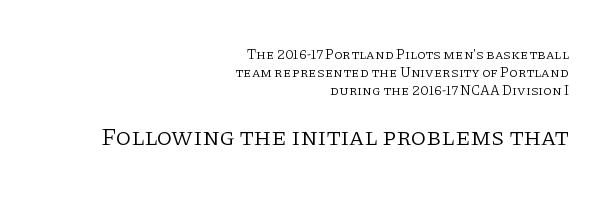
If you squint, the bottom block still reads clearly — it's the larger of the two. Does the leading feel generous? No, just average. Where is the straight margin? On the right. The passage shown is not underscored anywhere. Posture: vertical.
